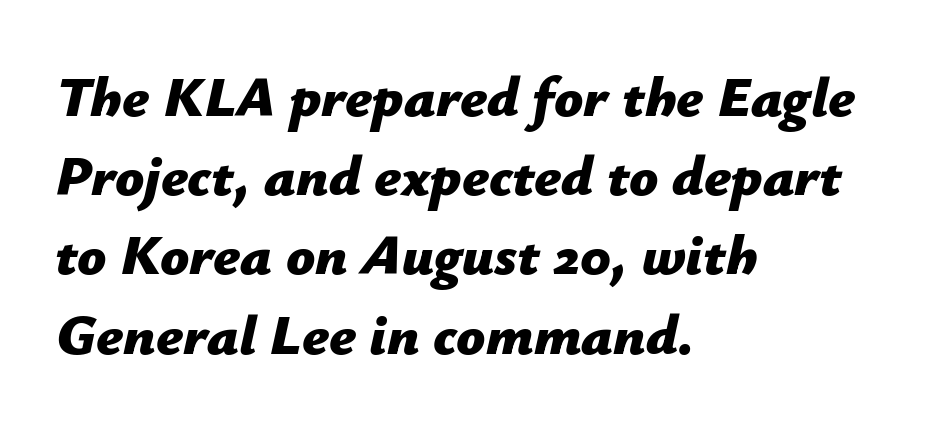
The passage shown is not underscored anywhere. Varying glyph widths throughout — classic text-font behaviour. Quick note: interline space is typical. The glyphs have the mass of a bold cut.
